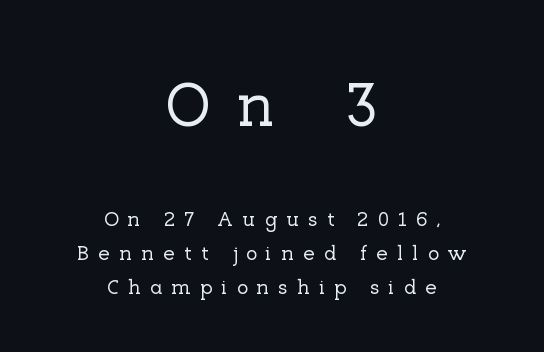
Every row of glyphs is offset so its center matches the block's center. Leading: standard. The gap between lines stays unmarked. The earlier block is typeset at a bigger size than the later block. Does the type have serifs? Yes, each stem ends in a small foot. The letters advance in unequal steps, a hallmark of proportional type.
